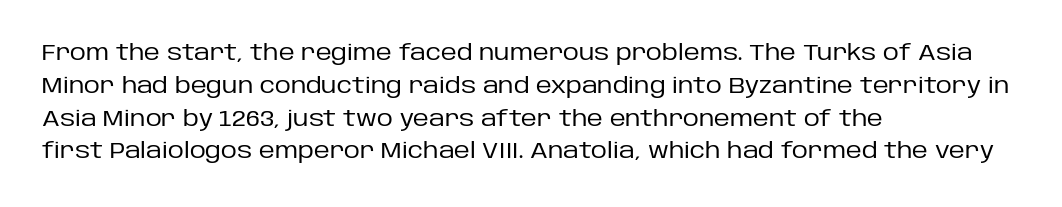
Descender tails drop into unmarked territory. Vertically, the passage feels balanced, rows spaced as you'd expect. The typesetter chose a ragged-right arrangement here. The typography opts for an upright posture over an oblique one. The rendering keeps characters at their native spacing. Stroke mass is kept to a normal reading level or below.
